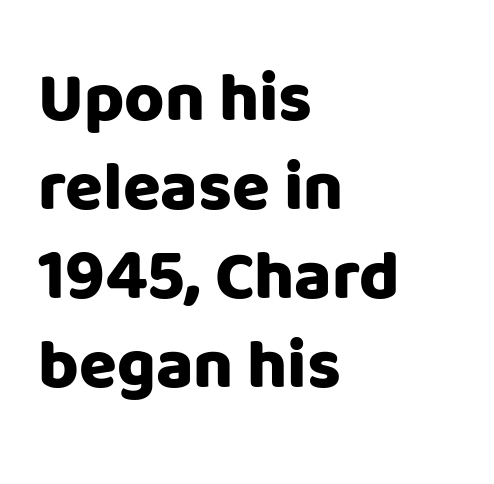
The image shows 69 px heavy sans-serif type, upright; set left-aligned, normal line spacing (1.29x), normal letter spacing, not underlined; low stroke contrast and a large x-height.
